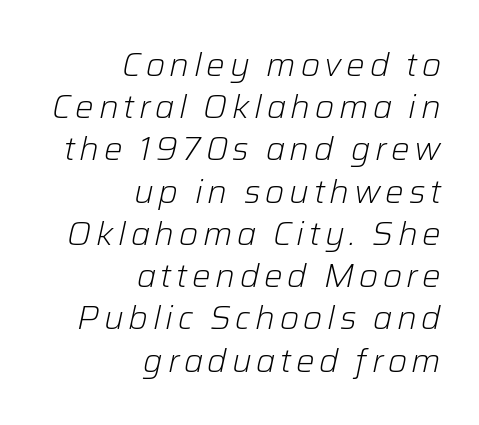
Q: Is the text bold? A: No.
Q: Is the text italic (slanted)? A: Yes, it leans right by about 12 degrees.
Q: Is the text underlined? A: No.
Q: How is the paragraph aligned? A: Right-aligned.
Q: Is the spacing between lines tight, normal or loose? A: Normal.
Q: Width (condensed, normal, or wide)? A: Normal.
Q: Stroke contrast? A: Low.
Q: x-height? A: Medium.
Q: Monospaced? A: No.
